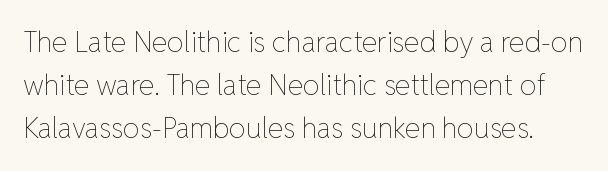
The lettering holds an erect, upright posture throughout. The rendering uses natural spacing where letterforms have individual widths. The horizontal fit of the characters is conventional and even. Is this a heavy cut? Hardly; it is regular or lighter.
